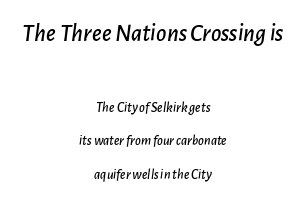
{"italic": "yes", "lean": "right", "slant_degrees": 7, "underline": "no", "align": "center", "line_spacing": "loose", "line_spacing_ratio": 2.37, "letter_spacing": "normal", "letter_spacing_em": 0.0, "larger_block": "first", "size_ratio": 1.79, "glyph_px": 25}
